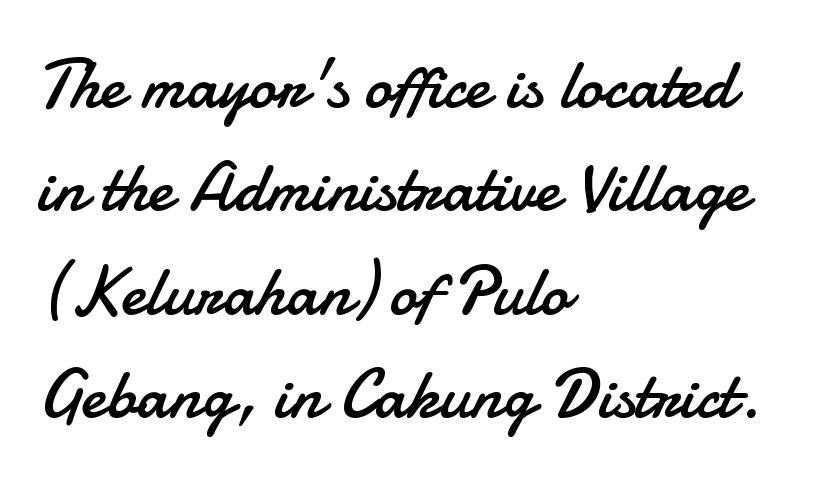
The passage shown is typeset with a sans-serif family. These lines are set flush left with a ragged right edge. Descenders hang freely into open space.
